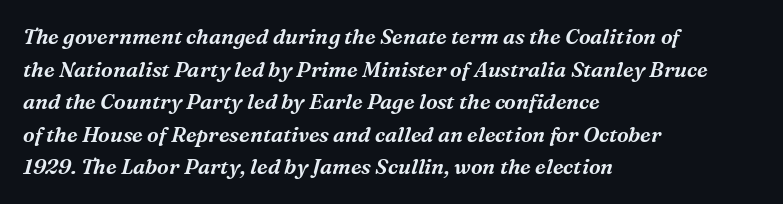
Q: Is the text italic (slanted)? A: Yes, it leans right by about 16 degrees.
Q: Is the text underlined? A: No.
Q: How is the paragraph aligned? A: Left-aligned.
Q: Is the spacing between letters normal or unusually wide? A: Normal.
Q: Is the spacing between lines tight, normal or loose? A: Normal.
